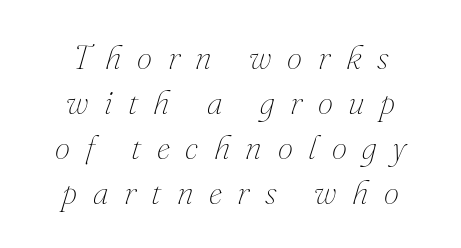
The image shows 34 px thin type, italic (leaning right); set centered, normal line spacing (1.32x), unusually wide letter spacing (+0.46 em), not underlined; medium stroke contrast and a small x-height.
